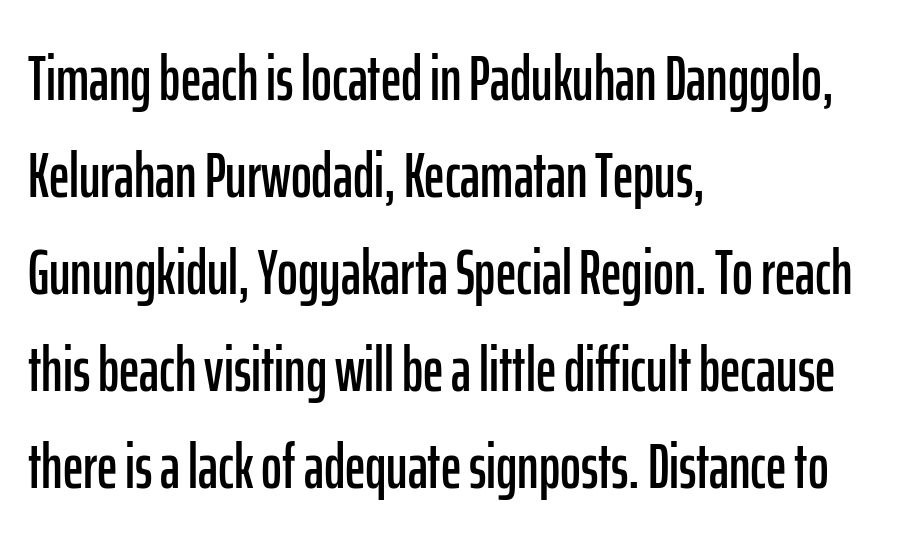
{"serif": "no", "italic": "no", "width": "condensed", "stroke_contrast": "low", "x_height": "medium", "monospaced": "no", "underline": "no", "align": "left", "line_spacing": "normal", "line_spacing_ratio": 1.54, "letter_spacing": "normal", "letter_spacing_em": 0.0, "glyph_px": 63}
